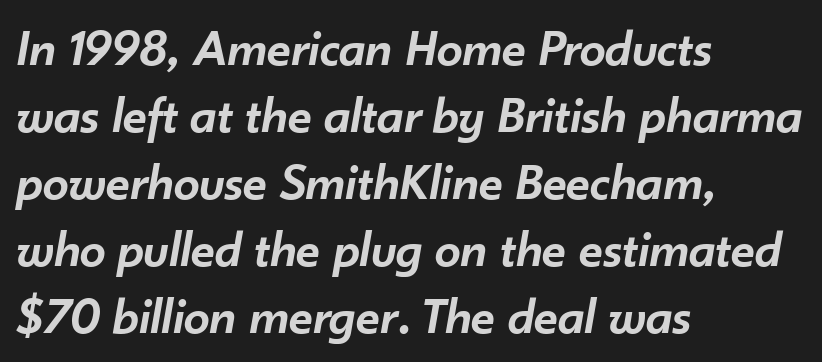
The letters are semibold — heavier than regular but short of a full bold. This sample has the flowing, uneven cadence of proportional lettering. Check the space under the baseline: it is left empty. In terms of posture, this sample is oblique. The gaps between neighbouring characters are ordinary and unremarkable. Each line starts at the same left margin while the right side varies.
